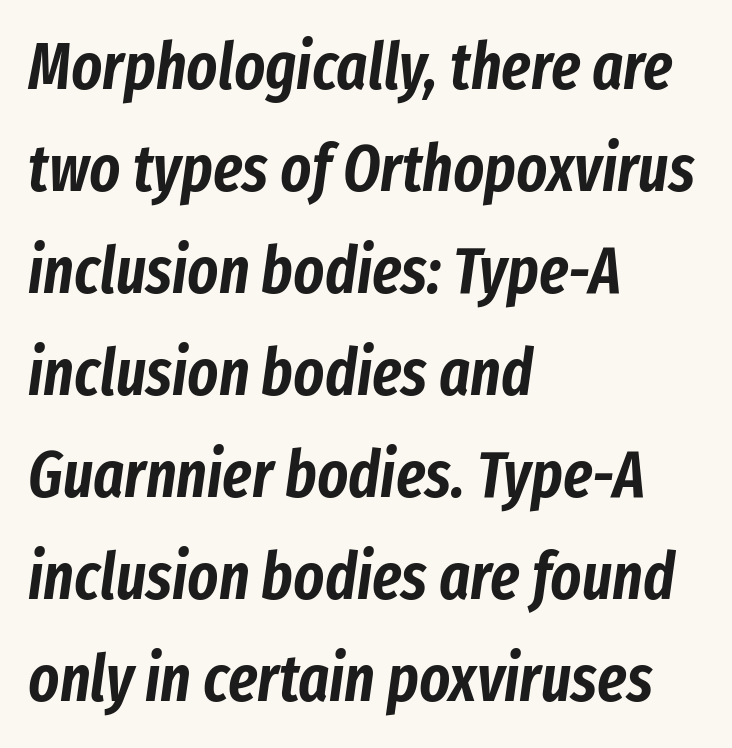
Is the block centered? No — it sits flush against the left margin. These lines keep a tight, regular rhythm from letter to letter. Descenders are the only things crossing below the line. The passage shown leans; its letterforms are oblique. If you measured baseline to baseline, you'd find a middling distance.
